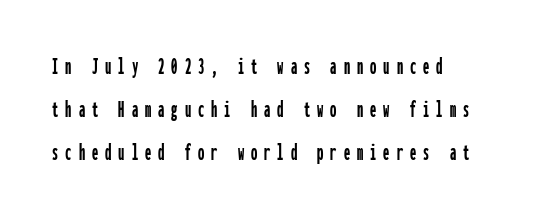
Compared with a centered layout, this one pins lines to the left instead. Posture: straight, roman, zero tilt. You could only call the tracking loose — the letters float apart. A clean baseline with only descenders dipping below it.
